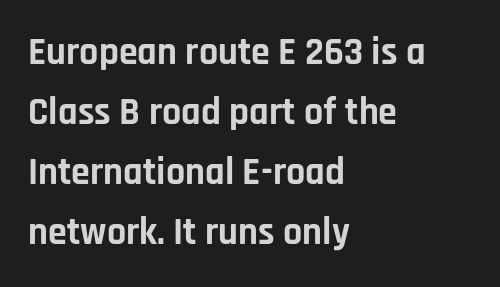
A roman cut, with each character standing at attention. Here the designer chose a conventional face with non-uniform glyph widths. The vertical gap from one line to the next is medium. The space directly below the letters is spotless. Is the type bold? Yes — the strokes are clearly thick and heavy. Short note: letters normally spaced.
